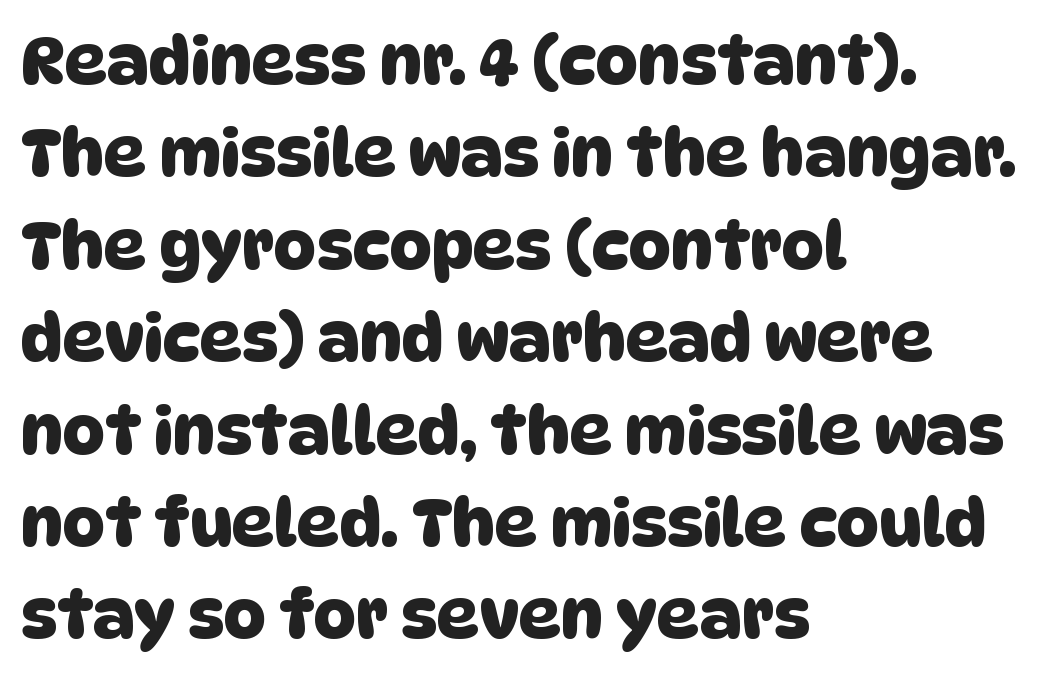
The image shows 66 px sans-serif type; set left-aligned, normal line spacing (1.4x), normal letter spacing, not underlined; low stroke contrast and a large x-height.
